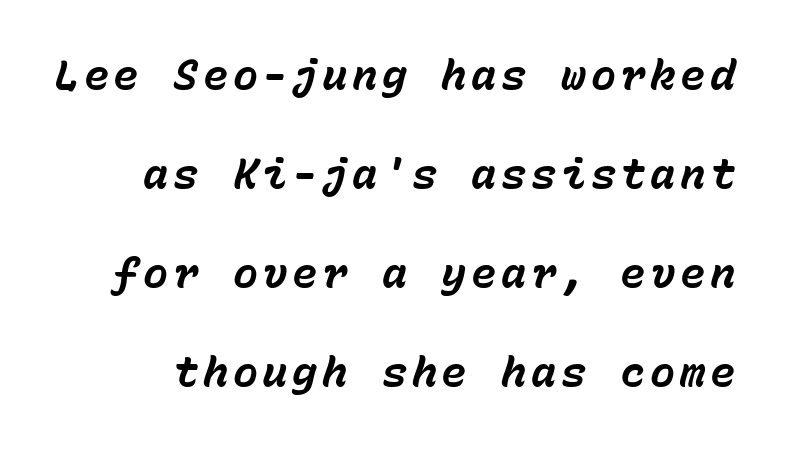
Bold? Absolutely — the strokes are thick and heavy. You could fit nearly another row in the gap between these rows. Italic? Definitely — the glyphs are oblique. Is this a fixed-width face? Yes — each glyph sits in an identical cell. This rendering features lettering with no underline.
